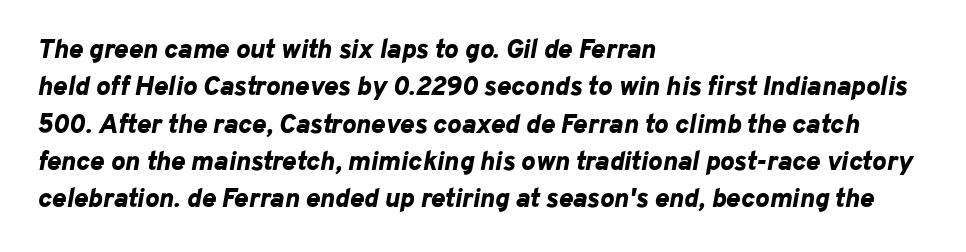
The image shows 27 px bold type, italic (leaning right); set left-aligned, normal line spacing (1.38x), normal letter spacing, not underlined.
